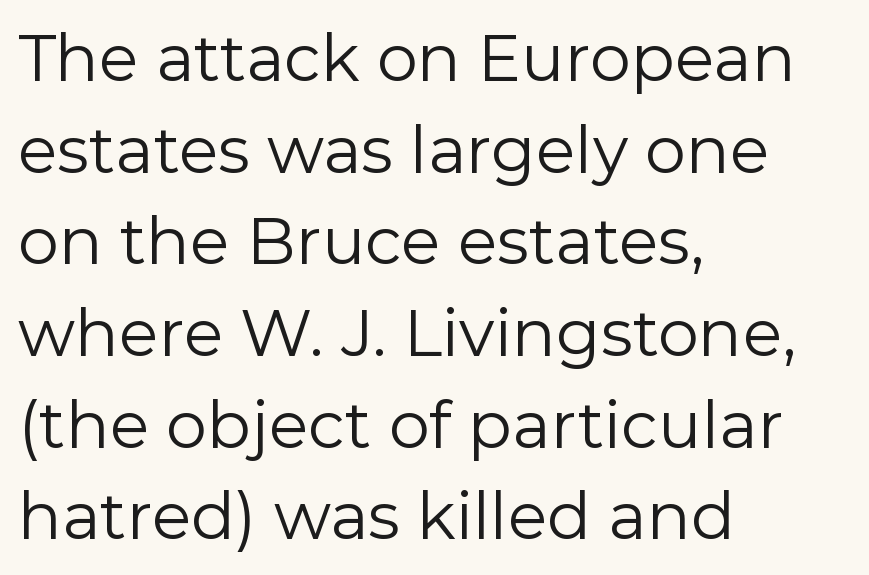
These lines were composed using upright roman letters. Descenders are the only things crossing below the line. Compared with typical body copy, the letter spacing here is the same. Stems here are at most as thick as an everyday book face. Regular leading. Is this a fixed-width face? No — the glyphs have proportional, varying widths.
